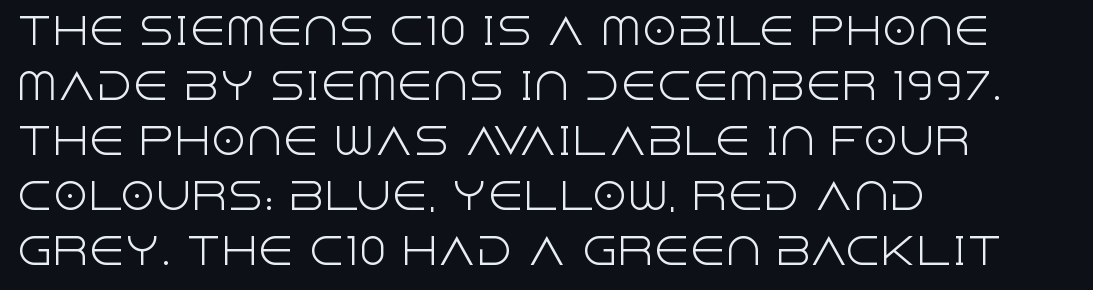
The line texture is even and compact thanks to regular tracking. The font's upright variant was chosen for this text. One glance says typical: line gaps are just what's usual. You could not count columns in this text — the font is proportionally spaced. The lines in this sample share a left origin and differ only in where they stop. Regarding serifs, this sample does without them.
